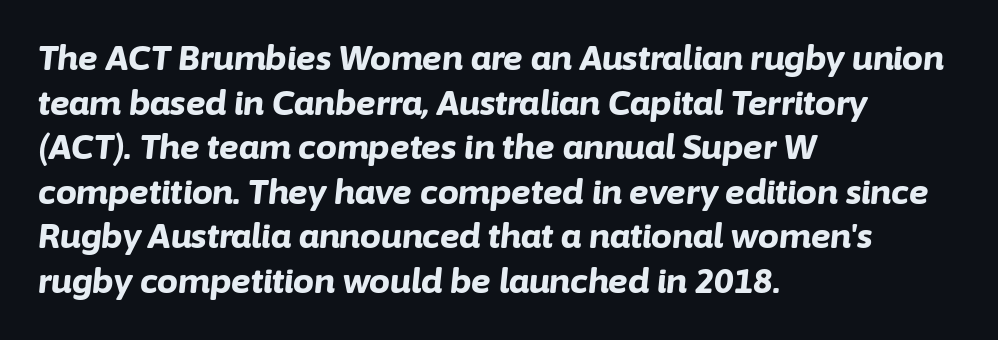
{"italic": "yes", "lean": "right", "slant_degrees": 6, "bold": "yes", "weight": "bold", "width": "normal", "stroke_contrast": "low", "x_height": "medium", "monospaced": "no", "underline": "no", "align": "left", "line_spacing": "normal", "line_spacing_ratio": 1.35, "letter_spacing": "normal", "letter_spacing_em": 0.0, "glyph_px": 33}
